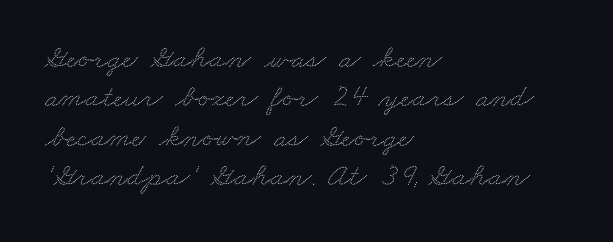
The ragged edge is on the right, which tells us the setting is flush left. The rendering uses natural spacing where letterforms have individual widths. These lines keep a tight, regular rhythm from letter to letter. Descenders are the only things crossing below the line.
